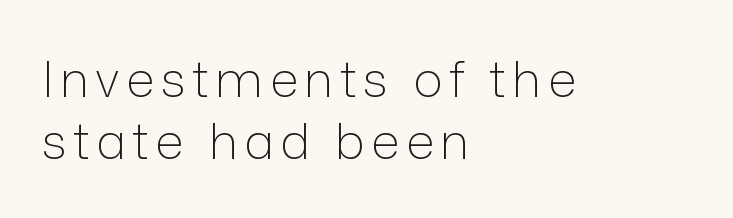
These lines stack with their left ends in a neat column. The leading is moderate, giving the passage an even texture. The rendering shows plain stroke endings on the letterforms — a sans-serif design. Letters have the restrained weight of plain body copy at most.
